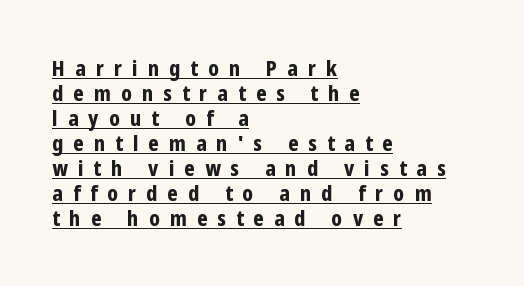
Q: Is the text bold? A: Yes.
Q: Is the text italic (slanted)? A: No, it is upright.
Q: Is the text underlined? A: Yes.
Q: How is the paragraph aligned? A: Left-aligned.
Q: Is the spacing between letters normal or unusually wide? A: Unusually wide.
Q: Is the spacing between lines tight, normal or loose? A: Tight.
